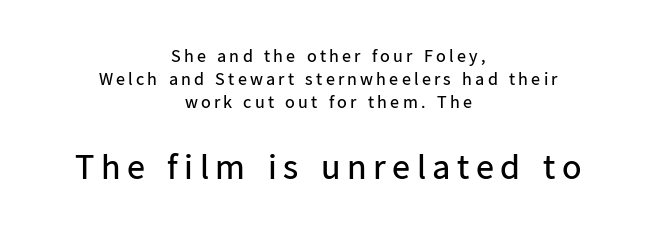
Do the characters align in a grid? No, the font is proportional. Two sizes are in play, and the larger belongs to the second block. You can tell from the bare stems that sans-serif type was used. Visually the block forms a symmetrical silhouette, jagged on both flanks. Regarding leading, the lines here are spaced in the standard way. Caption: face not bold, strokes unweighted.
